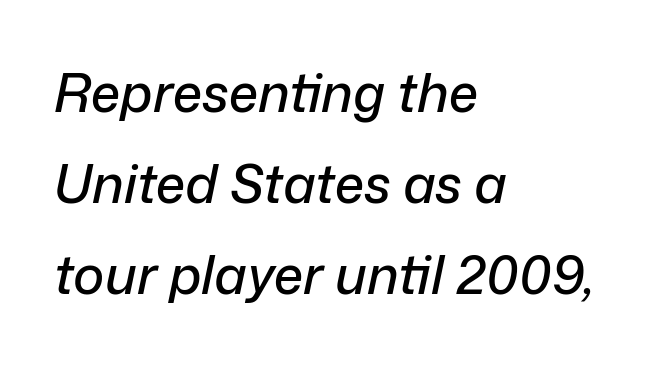
In CSS terms this would be text-align: left. Any mark beneath the type? The region is blank. Here the glyphs are tracked normally, forming tight word shapes. Each letter keeps its own natural width here, so spacing adapts to shape. The font's italic variant was chosen for this text.
